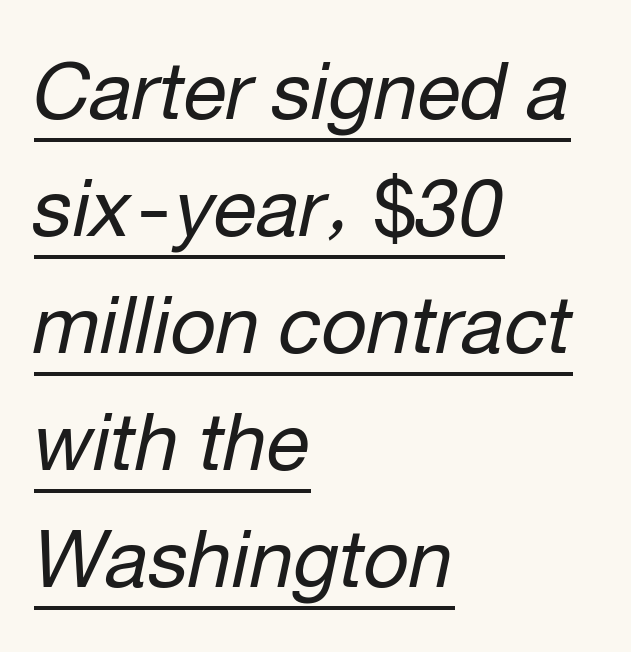
{"italic": "yes", "lean": "right", "slant_degrees": 12, "bold": "no", "weight": "regular", "width": "normal", "stroke_contrast": "low", "x_height": "medium", "monospaced": "no", "underline": "yes", "align": "left", "line_spacing": "normal", "line_spacing_ratio": 1.48, "letter_spacing": "normal", "letter_spacing_em": 0.0, "glyph_px": 79}
